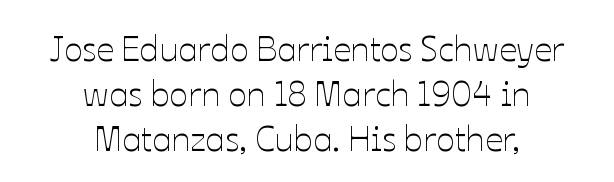
The rendering positions every line midway between the sides. These lines are rendered in a variable-pitch font. Normally led — the rows are evenly, conventionally spaced. Nope, not italic — everything's standing straight. Nothing unusual about the tracking: characters are spaced as the font intends. The font sits on the lighter half of the weight spectrum, regular included.
